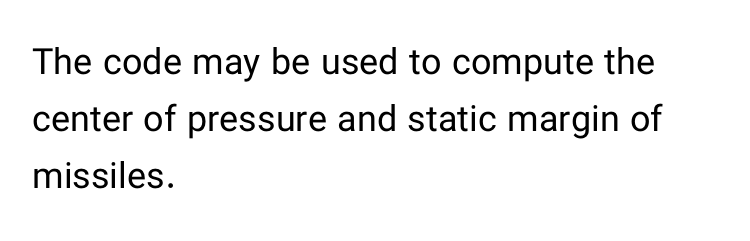
Q: Is the text bold? A: No.
Q: Is the text italic (slanted)? A: No, it is upright.
Q: Is the typeface a serif or a sans-serif typeface? A: Sans-serif.
Q: Is the text underlined? A: No.
Q: How is the paragraph aligned? A: Left-aligned.
Q: Is the spacing between letters normal or unusually wide? A: Normal.
Q: Is the spacing between lines tight, normal or loose? A: Normal.
Q: Width (condensed, normal, or wide)? A: Normal.
Q: Stroke contrast? A: Low.
Q: x-height? A: Medium.
Q: Monospaced? A: No.
